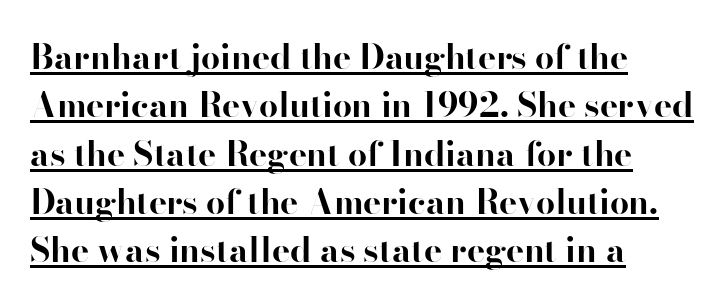
The image shows 34 px bold sans-serif type, upright; set left-aligned, normal line spacing (1.42x), normal letter spacing, underlined; high stroke contrast and a small x-height.
